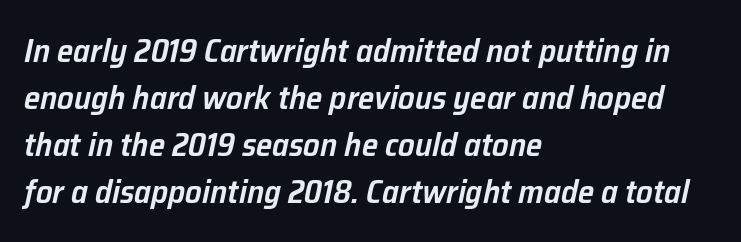
Do the characters align in a grid? No, the font is proportional. Evenly set lines give the paragraph a standard silhouette. Words appear dense and cohesive because spacing is normal. Notice the strokes are somewhat thickened but not fully heavy: this is a semibold. The passage shown is not underscored anywhere. A classic flush-left, rag-right setting is used for this passage.
